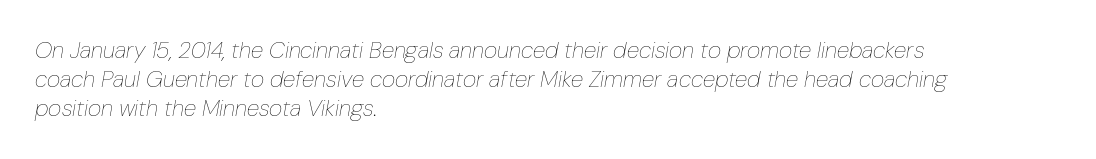
Q: Is the text bold? A: No.
Q: Is the text italic (slanted)? A: Yes, it leans right by about 10 degrees.
Q: Is the text underlined? A: No.
Q: How is the paragraph aligned? A: Left-aligned.
Q: Is the spacing between letters normal or unusually wide? A: Normal.
Q: Is the spacing between lines tight, normal or loose? A: Normal.
